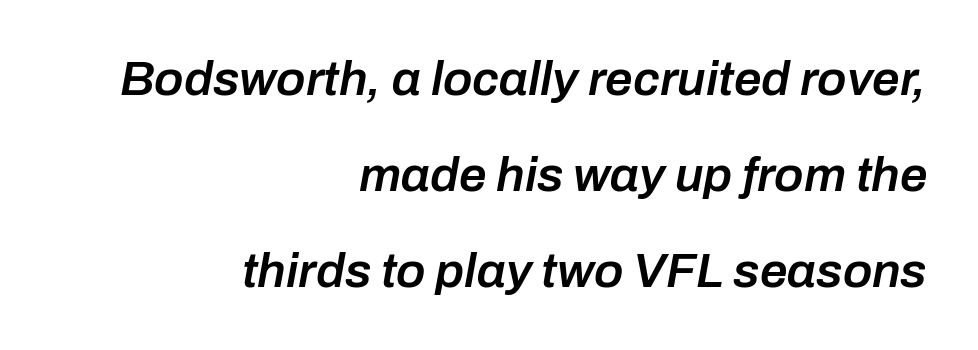
{"italic": "yes", "lean": "right", "slant_degrees": 10, "bold": "semi", "weight": "semibold", "width": "normal", "stroke_contrast": "low", "x_height": "medium", "monospaced": "no", "underline": "no", "align": "right", "line_spacing": "loose", "line_spacing_ratio": 1.96, "letter_spacing": "normal", "letter_spacing_em": 0.0, "glyph_px": 49}
